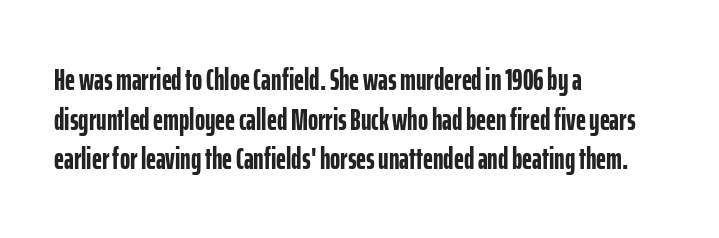
{"serif": "no", "italic": "no", "bold": "yes", "weight": "semibold", "width": "condensed", "stroke_contrast": "low", "x_height": "medium", "monospaced": "no", "underline": "no", "align": "left", "line_spacing": "normal", "line_spacing_ratio": 1.28, "letter_spacing": "normal", "letter_spacing_em": 0.0, "glyph_px": 31}
